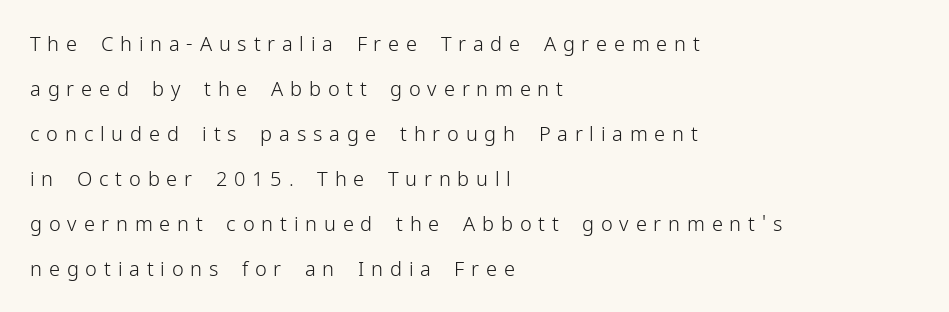
The image shows 20 px text type, upright; set left-aligned, loose line spacing (2.25x), unusually wide letter spacing (+0.34 em), not underlined.
